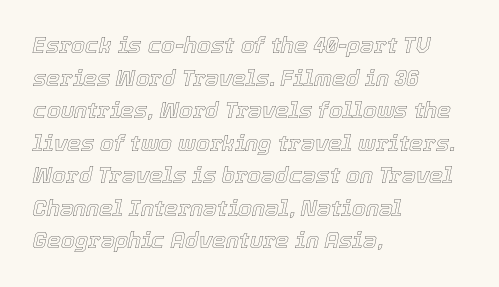
Q: Is the text italic (slanted)? A: Yes, it leans right by about 12 degrees.
Q: Is the text underlined? A: No.
Q: How is the paragraph aligned? A: Left-aligned.
Q: Is the spacing between letters normal or unusually wide? A: Normal.
Q: Is the spacing between lines tight, normal or loose? A: Normal.
